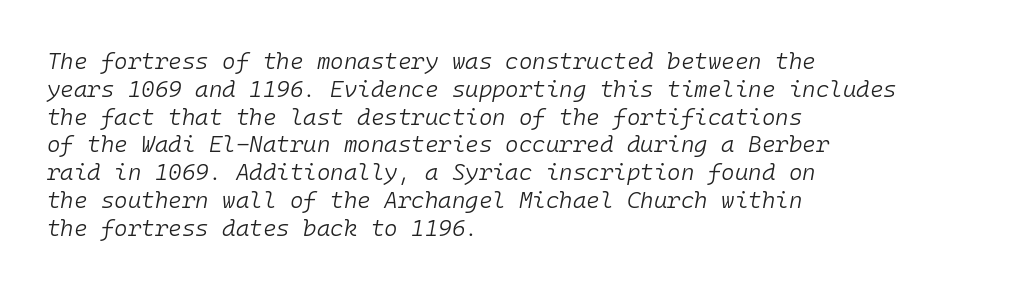
Standard letterfit; no display-style spreading of the glyphs. Italic: yes, the glyphs are oblique. Alignment: flush left. Is this a heavy cut? Hardly; it is regular or lighter.
